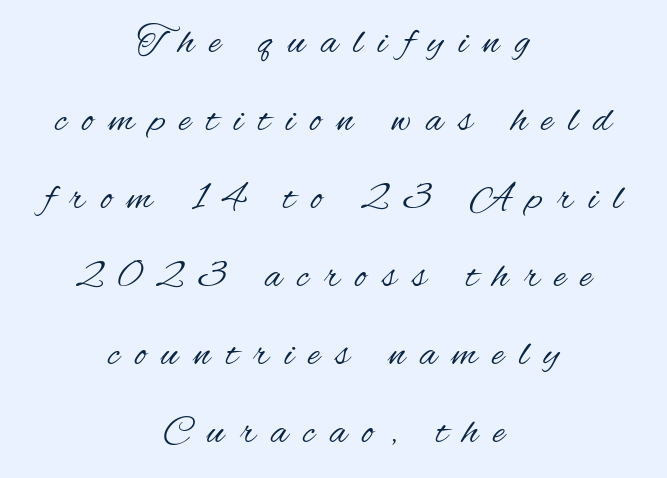
{"serif": "no", "bold": "no", "weight": "regular", "width": "condensed", "stroke_contrast": "medium", "x_height": "small", "monospaced": "no", "underline": "no", "align": "center", "line_spacing": "loose", "line_spacing_ratio": 1.95, "letter_spacing": "wide", "letter_spacing_em": 0.39, "glyph_px": 40}
